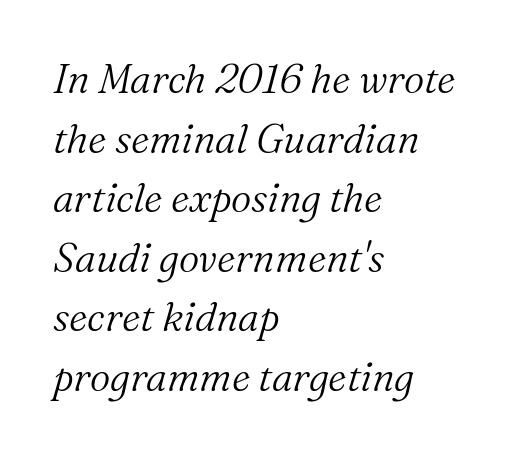
{"serif": "yes", "italic": "yes", "lean": "right", "slant_degrees": 16, "bold": "no", "weight": "light", "width": "normal", "stroke_contrast": "medium", "x_height": "medium", "monospaced": "no", "underline": "no", "align": "left", "line_spacing": "normal", "line_spacing_ratio": 1.49, "letter_spacing": "normal", "letter_spacing_em": 0.0, "glyph_px": 40}
